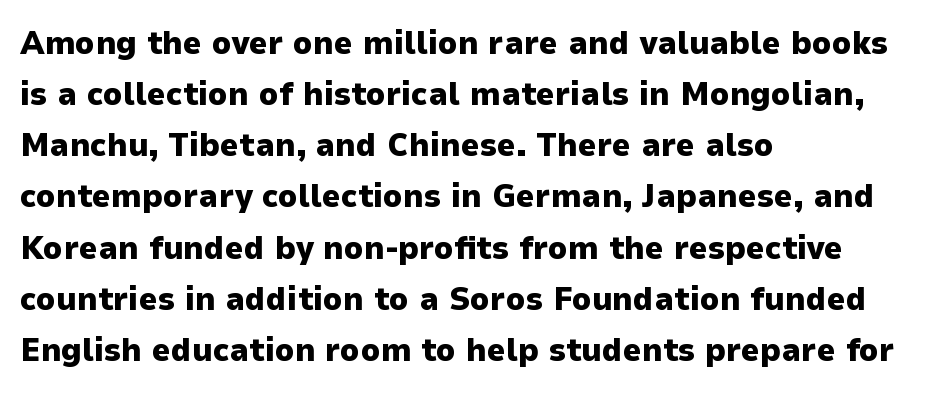
{"serif": "no", "italic": "no", "bold": "yes", "weight": "heavy", "width": "normal", "stroke_contrast": "low", "x_height": "medium", "monospaced": "no", "underline": "no", "align": "left", "line_spacing": "normal", "line_spacing_ratio": 1.55, "letter_spacing": "normal", "letter_spacing_em": 0.0, "glyph_px": 33}
